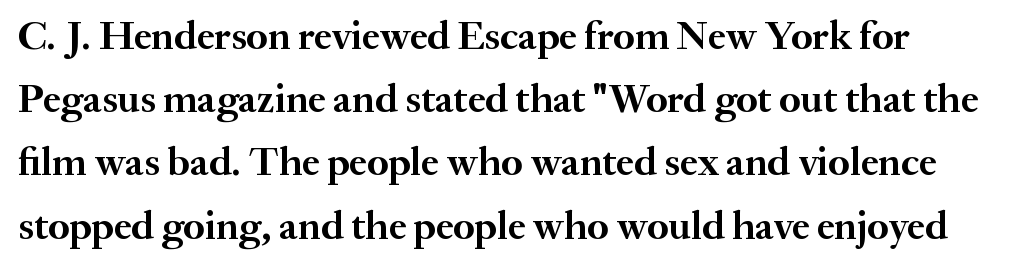
Q: Is the text bold? A: Yes.
Q: Is the text italic (slanted)? A: No, it is upright.
Q: Is the typeface a serif or a sans-serif typeface? A: Serif.
Q: Is the text underlined? A: No.
Q: Is the spacing between letters normal or unusually wide? A: Normal.
Q: Is the spacing between lines tight, normal or loose? A: Normal.
Q: Width (condensed, normal, or wide)? A: Normal.
Q: Stroke contrast? A: Medium.
Q: x-height? A: Small.
Q: Monospaced? A: No.
